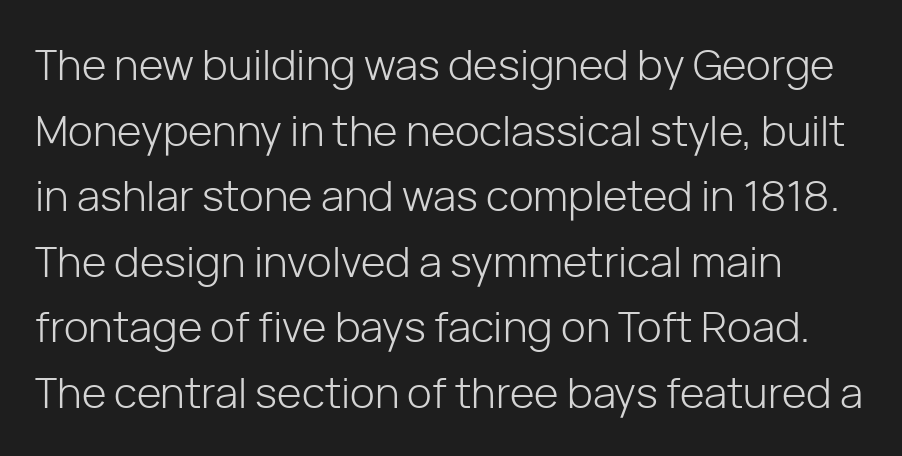
Q: Is the text bold? A: No.
Q: Is the text italic (slanted)? A: No, it is upright.
Q: Is the typeface a serif or a sans-serif typeface? A: Sans-serif.
Q: Is the text underlined? A: No.
Q: How is the paragraph aligned? A: Left-aligned.
Q: Is the spacing between letters normal or unusually wide? A: Normal.
Q: Is the spacing between lines tight, normal or loose? A: Normal.
Q: Width (condensed, normal, or wide)? A: Normal.
Q: Stroke contrast? A: Low.
Q: x-height? A: Medium.
Q: Monospaced? A: No.
